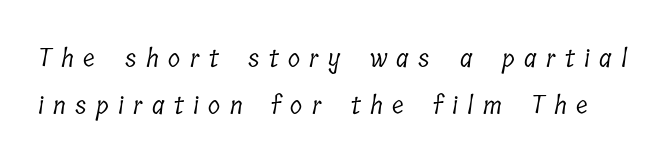
No extra ink here — the face is not bold. Spacing between characters has been opened up far beyond the box default. Any mark beneath the type? The region is blank.
